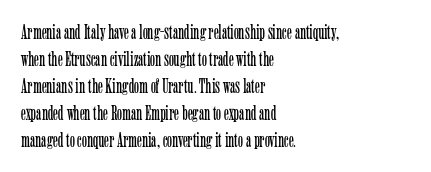
Q: Is the text bold? A: No.
Q: Is the text italic (slanted)? A: No, it is upright.
Q: Is the text underlined? A: No.
Q: How is the paragraph aligned? A: Left-aligned.
Q: Is the spacing between letters normal or unusually wide? A: Normal.
Q: Is the spacing between lines tight, normal or loose? A: Normal.
